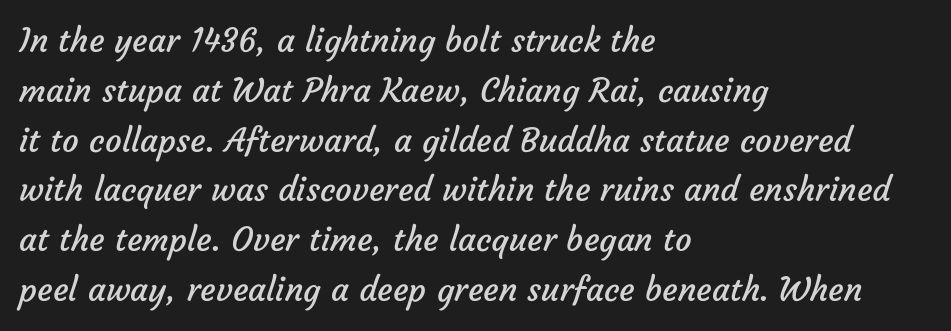
Reading down the column, the eye jumps a familiar distance to each next line. The face used here is a sans, in the tradition of grotesques and geometrics. Character widths vary here, with narrow letters taking less room than wide ones. Vertical stems look standard width or narrower in stroke. Nothing unusual about the tracking: characters are spaced as the font intends. The lines are quadded left.
